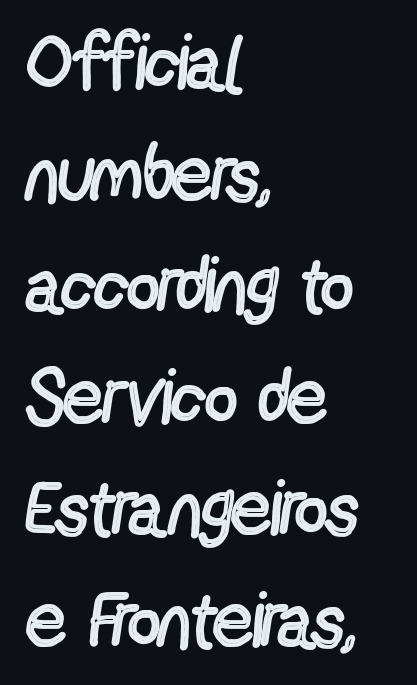
Q: Is the text bold? A: No.
Q: Is the typeface a serif or a sans-serif typeface? A: Sans-serif.
Q: Is the text underlined? A: No.
Q: How is the paragraph aligned? A: Left-aligned.
Q: Is the spacing between letters normal or unusually wide? A: Normal.
Q: Is the spacing between lines tight, normal or loose? A: Normal.
Q: Width (condensed, normal, or wide)? A: Condensed.
Q: x-height? A: Medium.
Q: Monospaced? A: No.
